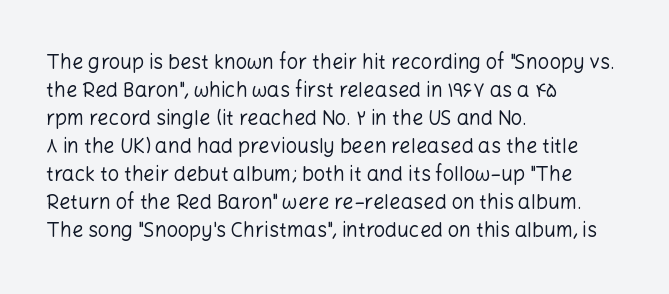
The image shows 20 px text type, upright; set left-aligned, normal line spacing (1.4x), normal letter spacing, not underlined.
